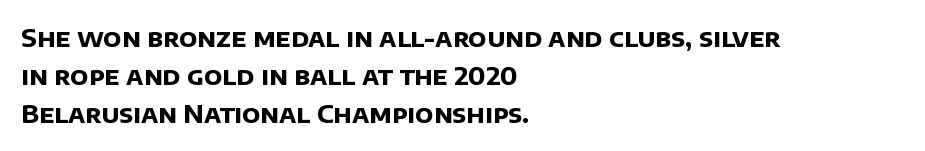
The image shows 25 px bold type; set left-aligned, normal line spacing (1.53x), normal letter spacing, not underlined.
